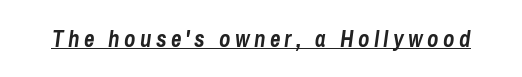
{"italic": "yes", "lean": "right", "slant_degrees": 8, "bold": "yes", "underline": "yes", "glyph_px": 23}
